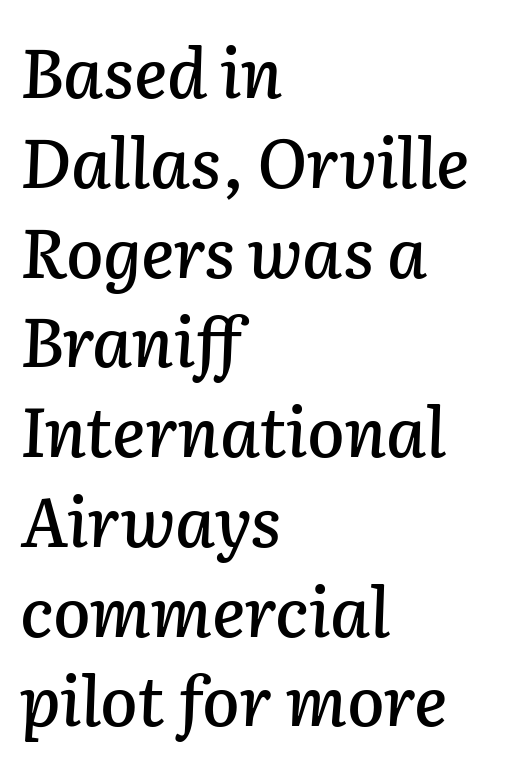
The image shows 68 px text type, italic (leaning right); set left-aligned, normal line spacing (1.32x), normal letter spacing, not underlined; low stroke contrast and a medium x-height.
